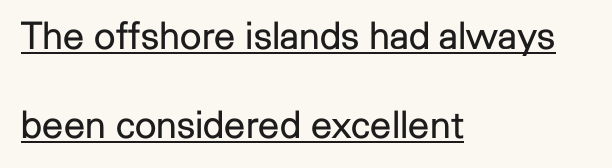
{"serif": "no", "italic": "no", "bold": "no", "weight": "regular", "width": "normal", "stroke_contrast": "low", "x_height": "medium", "monospaced": "no", "underline": "yes", "align": "left", "line_spacing": "loose", "line_spacing_ratio": 2.35, "letter_spacing": "normal", "letter_spacing_em": 0.0, "glyph_px": 38}
